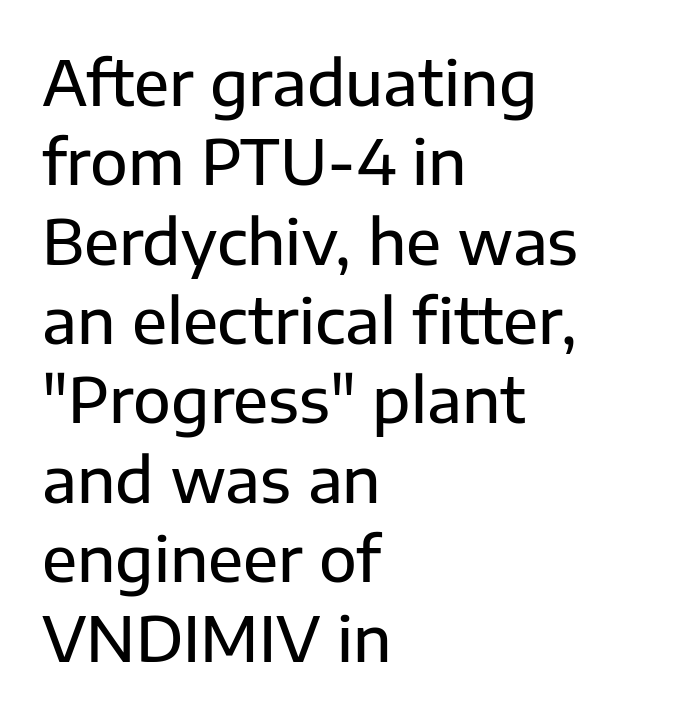
The image shows 62 px sans-serif type, upright; set left-aligned, normal line spacing (1.28x), normal letter spacing, not underlined; low stroke contrast and a medium x-height.
